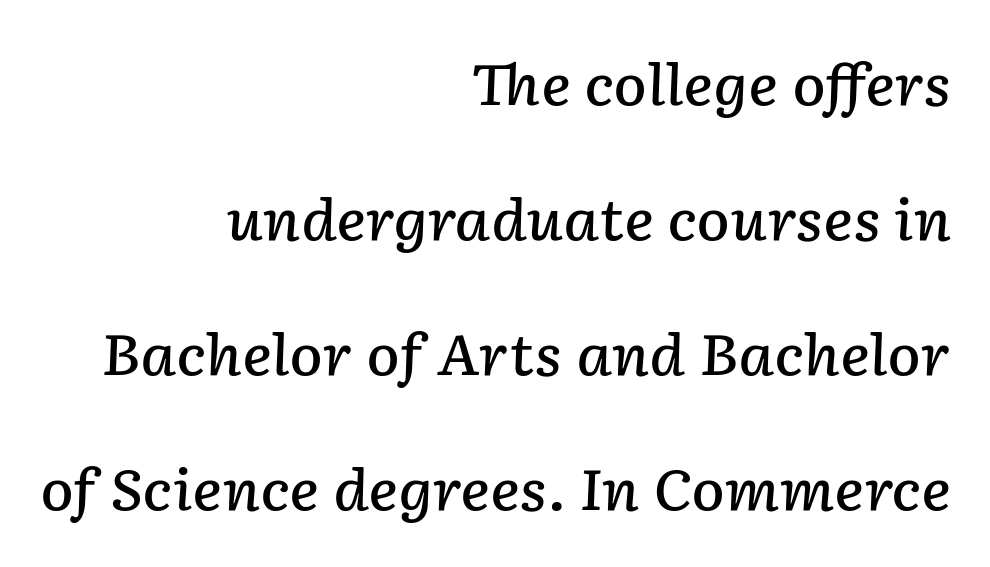
The image shows 56 px semibold type, italic (leaning right); set right-aligned, loose line spacing (2.41x), normal letter spacing, not underlined; low stroke contrast and a medium x-height.
